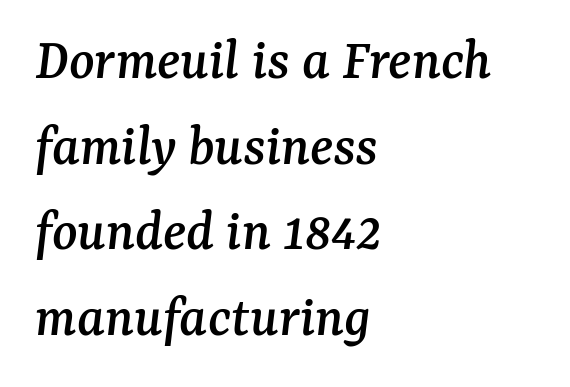
The text block is weighted toward the left margin, trailing off unevenly rightward. Observe the lean: these are italic letterforms. Lines of text with bare space underneath. The face used here is rendered with its standard letterfit. The text was rendered using a seriffed face with decorative stroke endings.
